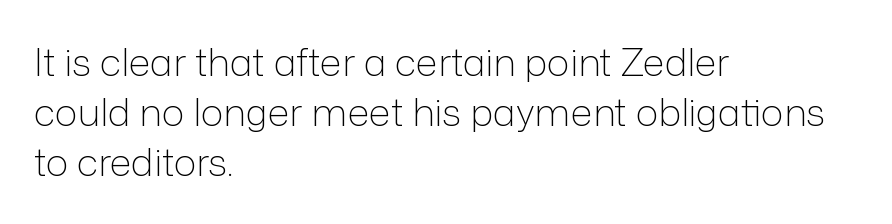
The image shows 38 px light sans-serif type, upright; set left-aligned, normal line spacing (1.32x), normal letter spacing, not underlined; low stroke contrast and a medium x-height.
